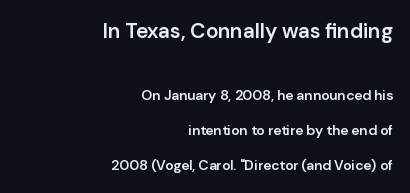
When letters stand straight like this, we call the style roman or upright. The composition opens big and finishes small. The rendering anchors every line to the right-hand side. These lines keep a tight, regular rhythm from letter to letter. Interline gaps are noticeably wide in this sample.
